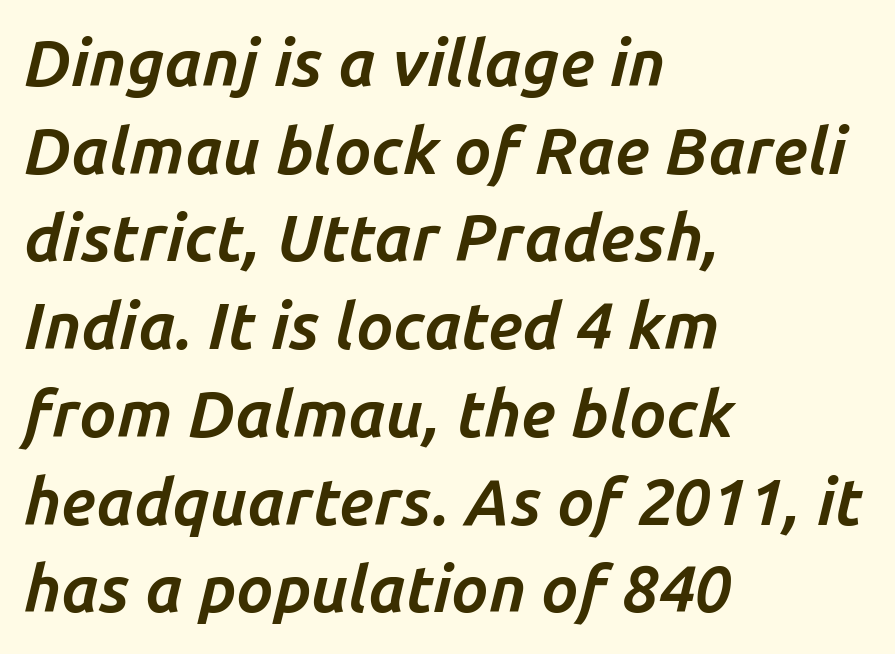
{"italic": "yes", "lean": "right", "slant_degrees": 14, "bold": "yes", "weight": "bold", "width": "normal", "stroke_contrast": "low", "x_height": "medium", "monospaced": "no", "underline": "no", "align": "left", "line_spacing": "normal", "line_spacing_ratio": 1.35, "letter_spacing": "normal", "letter_spacing_em": 0.0, "glyph_px": 65}
